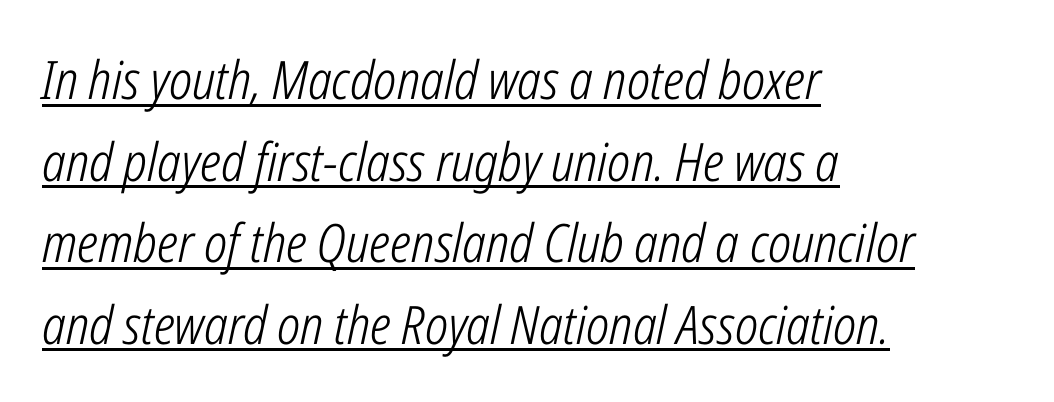
{"italic": "yes", "lean": "right", "slant_degrees": 12, "bold": "no", "weight": "light", "width": "condensed", "stroke_contrast": "low", "x_height": "medium", "monospaced": "no", "underline": "yes", "align": "left", "line_spacing": "normal", "line_spacing_ratio": 1.54, "letter_spacing": "normal", "letter_spacing_em": 0.0, "glyph_px": 53}
